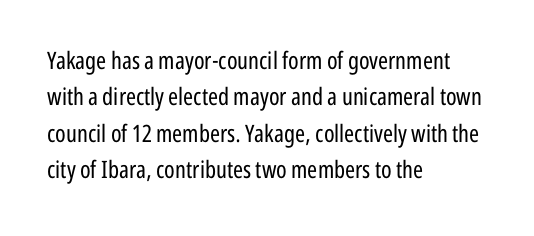
{"italic": "no", "bold": "no", "underline": "no", "align": "left", "line_spacing": "normal", "line_spacing_ratio": 1.52, "letter_spacing": "normal", "letter_spacing_em": 0.0, "glyph_px": 24}
